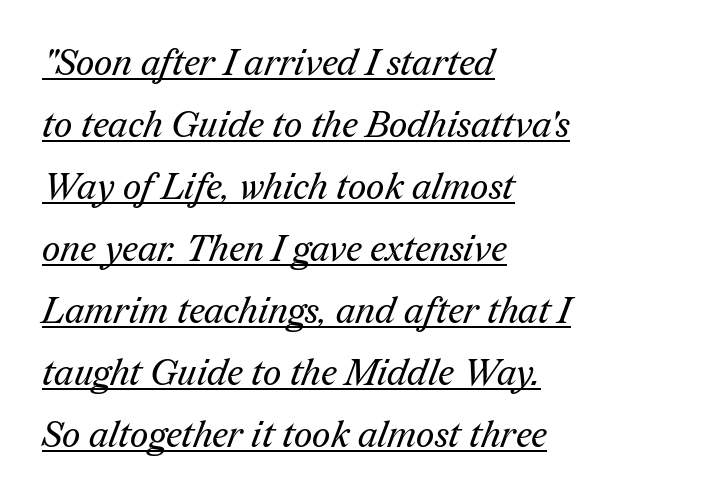
{"serif": "yes", "bold": "no", "weight": "regular", "width": "normal", "stroke_contrast": "medium", "x_height": "medium", "monospaced": "no", "underline": "yes", "align": "left", "line_spacing_ratio": 1.72, "letter_spacing": "normal", "letter_spacing_em": 0.0, "glyph_px": 36}
